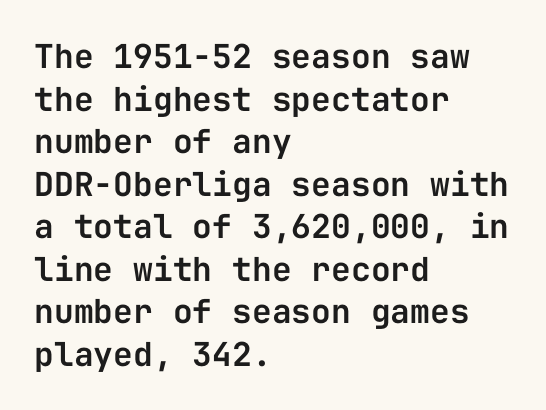
The block of text has a typical density, with ordinary space between rows. The letters stand upright; this is a roman face. Bare-footed words on every line. The face used here is monospaced, like something from a code editor. This is sans-serif lettering, the kind often seen on screens and signage. Glyph-to-glyph distance matches everyday printed text.
